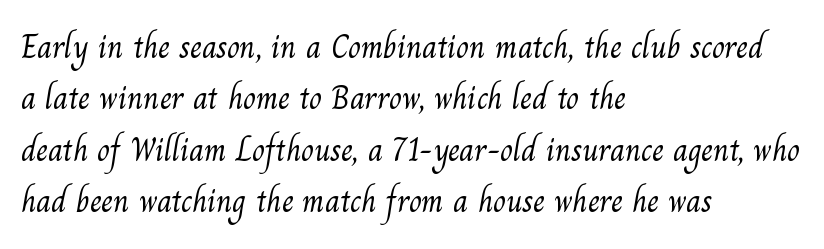
Q: Is the text bold? A: No.
Q: Is the typeface a serif or a sans-serif typeface? A: Serif.
Q: Is the text underlined? A: No.
Q: How is the paragraph aligned? A: Left-aligned.
Q: Is the spacing between letters normal or unusually wide? A: Normal.
Q: Is the spacing between lines tight, normal or loose? A: Normal.
Q: Width (condensed, normal, or wide)? A: Normal.
Q: Stroke contrast? A: Medium.
Q: x-height? A: Small.
Q: Monospaced? A: No.
